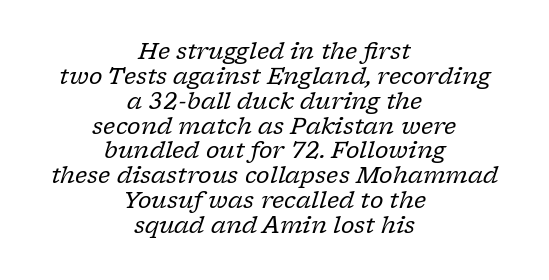
Q: Is the text bold? A: No.
Q: Is the text italic (slanted)? A: Yes, it leans right by about 17 degrees.
Q: Is the text underlined? A: No.
Q: How is the paragraph aligned? A: Centered.
Q: Is the spacing between letters normal or unusually wide? A: Normal.
Q: Is the spacing between lines tight, normal or loose? A: Tight.
